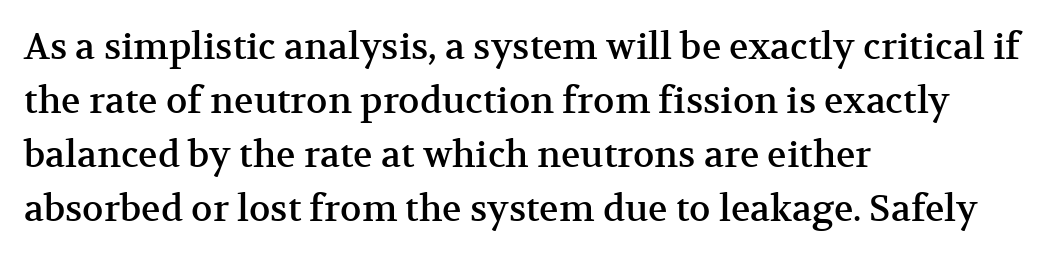
Q: Is the text italic (slanted)? A: No, it is upright.
Q: Is the typeface a serif or a sans-serif typeface? A: Serif.
Q: Is the text underlined? A: No.
Q: How is the paragraph aligned? A: Left-aligned.
Q: Is the spacing between letters normal or unusually wide? A: Normal.
Q: Is the spacing between lines tight, normal or loose? A: Normal.
Q: Width (condensed, normal, or wide)? A: Normal.
Q: Stroke contrast? A: Medium.
Q: x-height? A: Medium.
Q: Monospaced? A: No.
